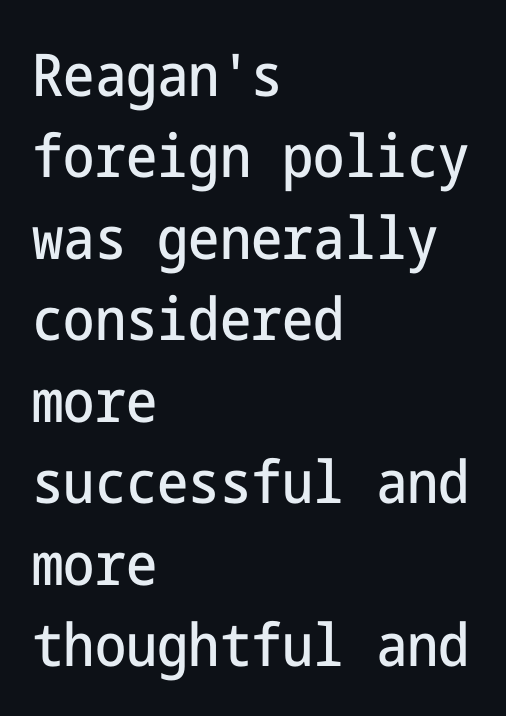
Clear beneath every line of the passage. Is the letter spacing exaggerated? No — it looks like the ordinary default. Where is the straight margin? On the left. The typography opts for an upright posture over an oblique one. Examine the stroke ends and you'll find no serifs.
